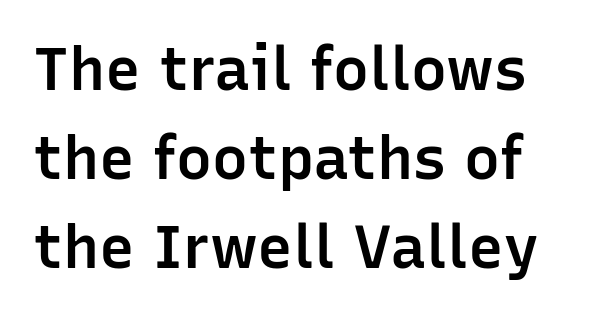
{"serif": "no", "italic": "no", "bold": "semi", "weight": "semibold", "width": "normal", "stroke_contrast": "low", "x_height": "medium", "monospaced": "no", "underline": "no", "line_spacing": "normal", "line_spacing_ratio": 1.48, "letter_spacing": "normal", "letter_spacing_em": 0.0, "glyph_px": 60}
